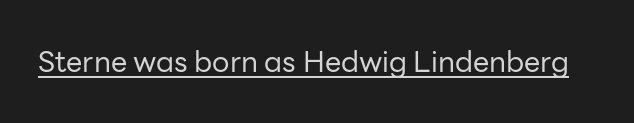
The image shows 29 px regular-weight sans-serif type, upright; set normal letter spacing, underlined; low stroke contrast and a medium x-height.
